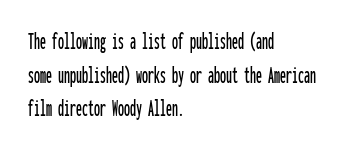
Leading matches the norm, producing a regular column. Every stem runs plumb, perpendicular to the baseline. Underline: absent. In CSS terms this would be text-align: left. Here the glyphs are tracked normally, forming tight word shapes.
